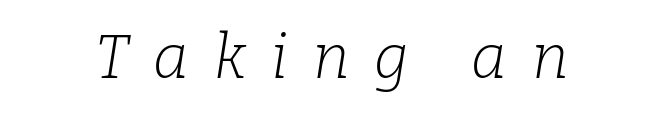
The image shows 61 px light serif type, italic (leaning right); set unusually wide letter spacing (+0.41 em), not underlined; low stroke contrast and a medium x-height.
